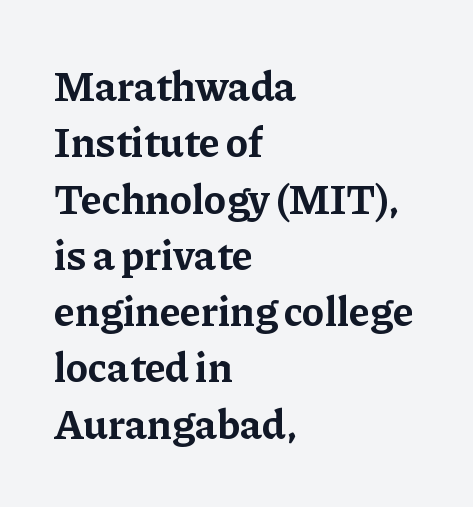
The image shows 42 px bold serif type, upright; set left-aligned, normal line spacing (1.34x), normal letter spacing, not underlined; low stroke contrast and a medium x-height.
